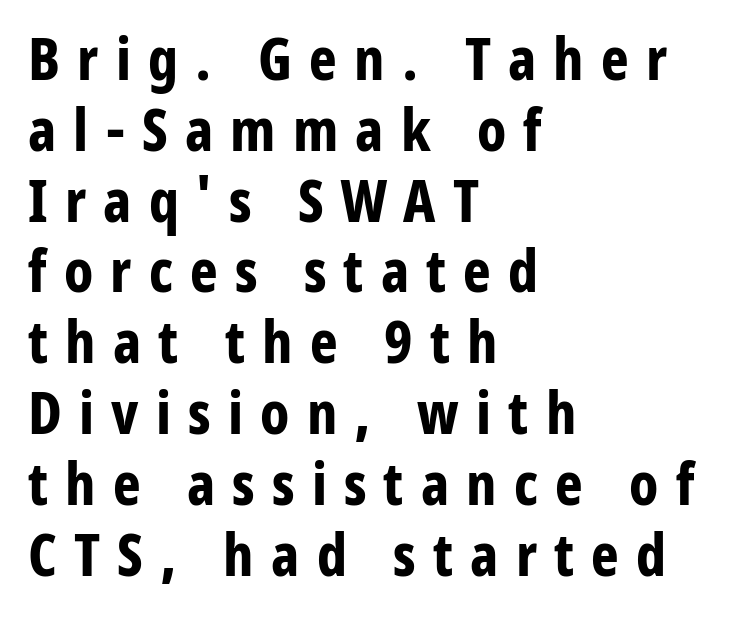
{"serif": "no", "italic": "no", "bold": "yes", "weight": "bold", "width": "condensed", "stroke_contrast": "low", "x_height": "medium", "monospaced": "no", "underline": "no", "align": "left", "line_spacing_ratio": 1.2, "letter_spacing": "wide", "letter_spacing_em": 0.29, "glyph_px": 59}
